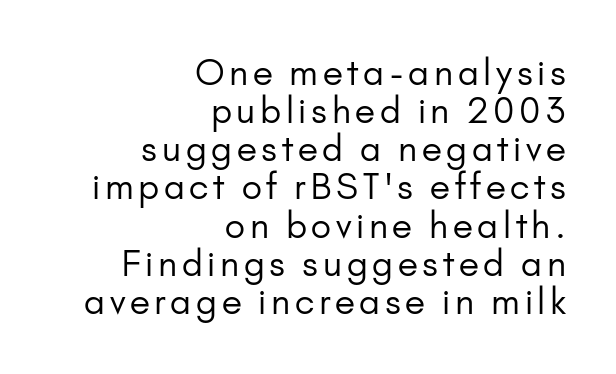
Is this a fixed-width face? No — the glyphs have proportional, varying widths. A sans-serif font was chosen for this passage. Each row of text sits above clean, open space. The text block is weighted toward the right margin, trailing off unevenly leftward. Leading is clearly below the norm, producing a dense column.
